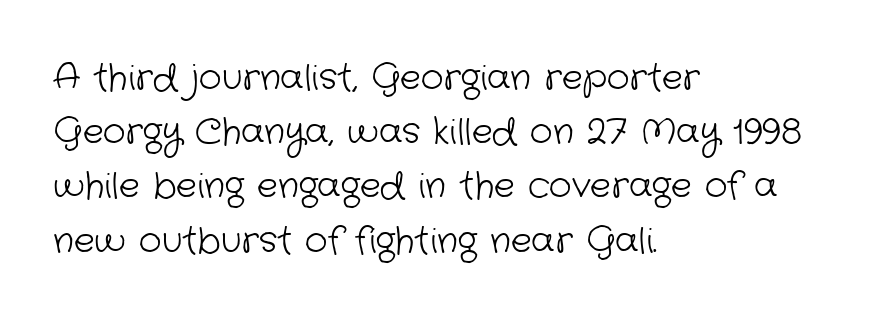
{"serif": "no", "bold": "no", "weight": "light", "width": "normal", "stroke_contrast": "low", "x_height": "medium", "monospaced": "no", "underline": "no", "align": "left", "line_spacing": "normal", "line_spacing_ratio": 1.55, "letter_spacing": "normal", "letter_spacing_em": 0.0, "glyph_px": 35}
